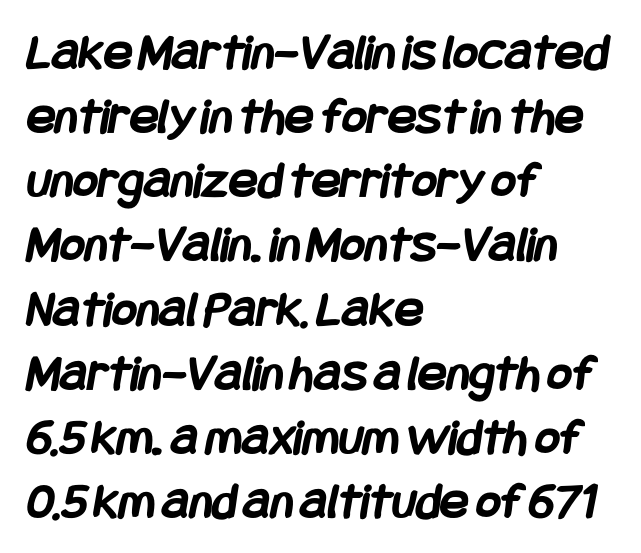
{"serif": "no", "bold": "yes", "weight": "semibold", "width": "condensed", "stroke_contrast": "low", "x_height": "large", "underline": "no", "align": "left", "line_spacing_ratio": 1.21, "letter_spacing": "normal", "letter_spacing_em": 0.0, "glyph_px": 53}
